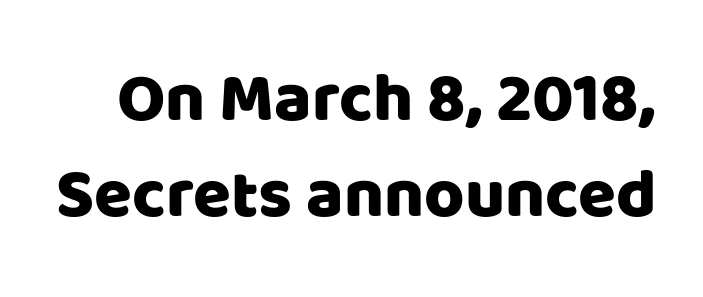
Classification — sans serif. Here the designer chose a conventional face with non-uniform glyph widths. The gap between lines stays unmarked. Notice how the stems are strictly vertical — no italics here.
